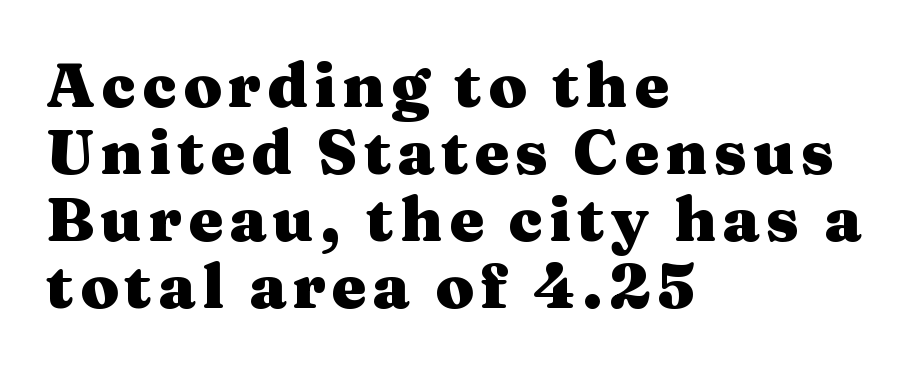
The image shows 62 px heavy, wide serif type, upright; set left-aligned, tight line spacing (1.08x), not underlined; medium stroke contrast and a medium x-height.
